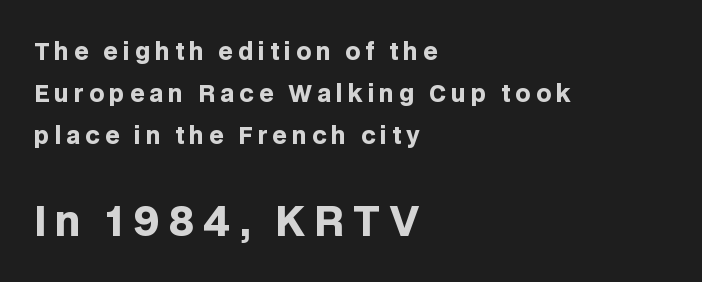
The image shows 40 px heavy sans-serif type, upright; set left-aligned, line spacing 1.82x, unusually wide letter spacing (+0.22 em), not underlined; the second (bottom) block is 1.74x larger; low stroke contrast and a large x-height.
